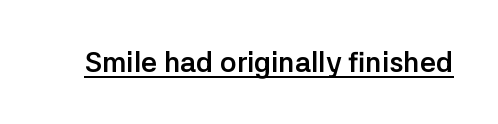
The image shows 28 px semibold sans-serif type, upright; set normal letter spacing, underlined; low stroke contrast and a medium x-height.
